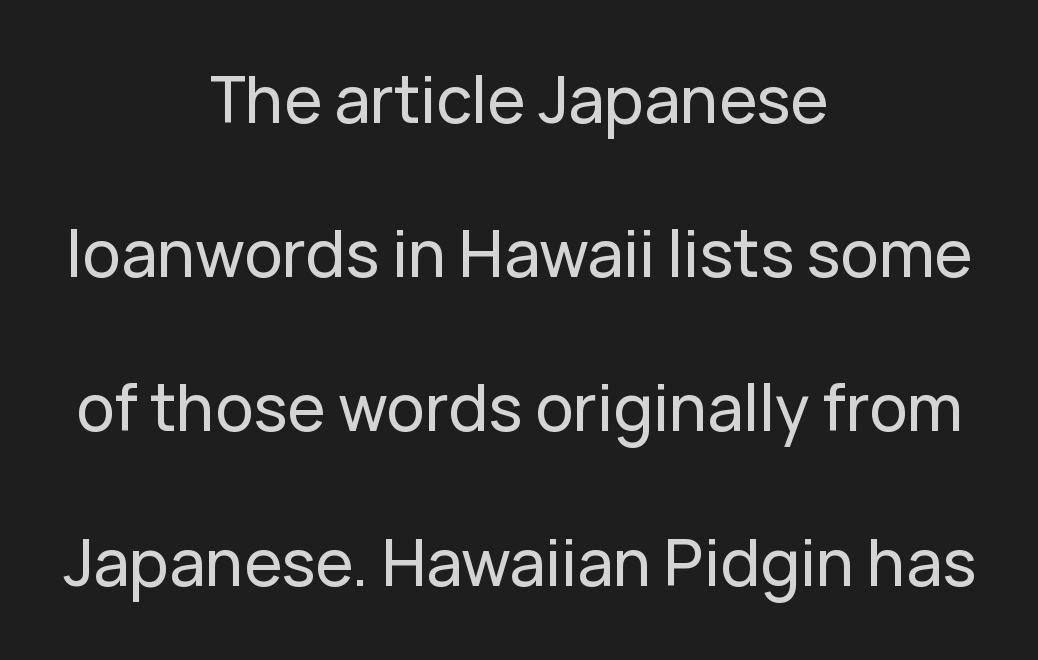
{"serif": "no", "italic": "no", "width": "normal", "stroke_contrast": "low", "x_height": "medium", "monospaced": "no", "underline": "no", "align": "center", "line_spacing": "loose", "line_spacing_ratio": 2.41, "letter_spacing": "normal", "letter_spacing_em": 0.0, "glyph_px": 64}
